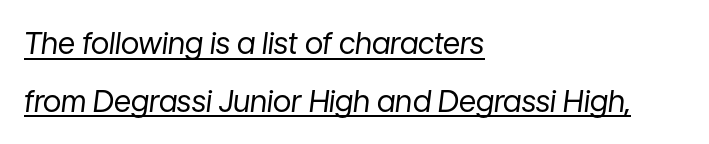
Q: Is the text bold? A: No.
Q: Is the text italic (slanted)? A: Yes, it leans right by about 7 degrees.
Q: Is the text underlined? A: Yes.
Q: How is the paragraph aligned? A: Left-aligned.
Q: Is the spacing between letters normal or unusually wide? A: Normal.
Q: Is the spacing between lines tight, normal or loose? A: Loose.
Q: Width (condensed, normal, or wide)? A: Normal.
Q: Stroke contrast? A: Low.
Q: x-height? A: Medium.
Q: Monospaced? A: No.
